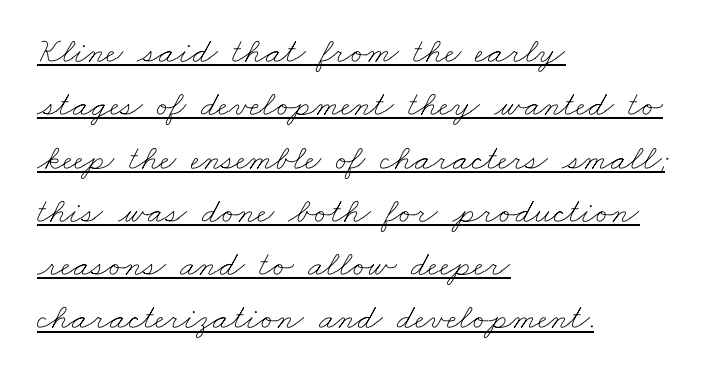
The image shows 36 px thin, wide type; set left-aligned, normal line spacing (1.48x), normal letter spacing, underlined; low stroke contrast and a small x-height.
